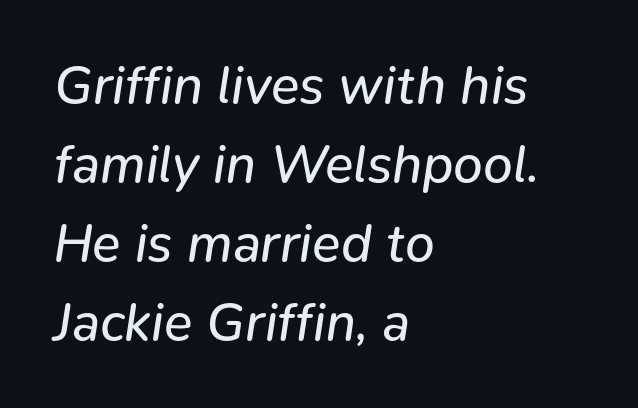
It's the slanting kind of type. The ragged edge is on the right, which tells us the setting is flush left. Ink coverage per letter is moderate at most. Leading: standard. Character widths vary here, with narrow letters taking less room than wide ones. Spacing between characters is what you'd get straight out of the box.
